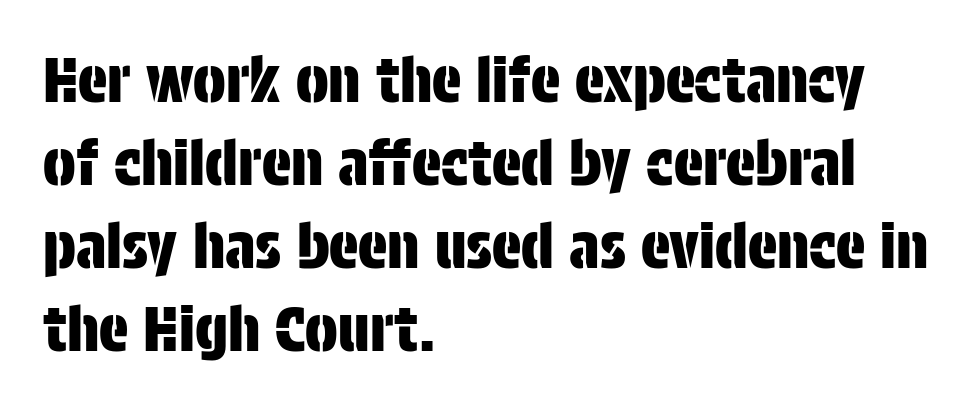
{"serif": "no", "italic": "no", "width": "condensed", "stroke_contrast": "low", "x_height": "large", "monospaced": "no", "underline": "no", "align": "left", "line_spacing": "normal", "line_spacing_ratio": 1.36, "letter_spacing": "normal", "letter_spacing_em": 0.0, "glyph_px": 61}
